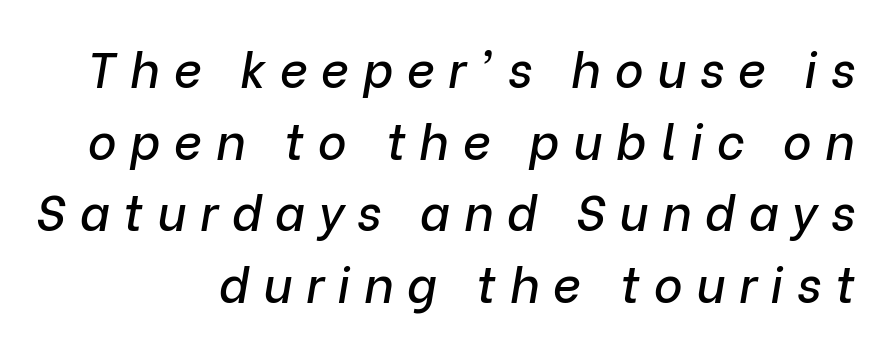
{"italic": "yes", "lean": "right", "slant_degrees": 9, "width": "normal", "stroke_contrast": "low", "x_height": "medium", "monospaced": "no", "underline": "no", "align": "right", "line_spacing": "normal", "line_spacing_ratio": 1.46, "letter_spacing": "wide", "letter_spacing_em": 0.28, "glyph_px": 49}
